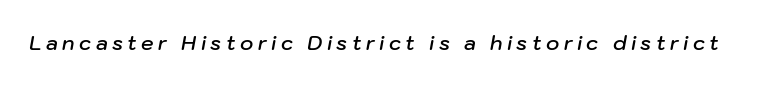
The image shows 20 px text type, italic (leaning right); set unusually wide letter spacing (+0.22 em), not underlined.
